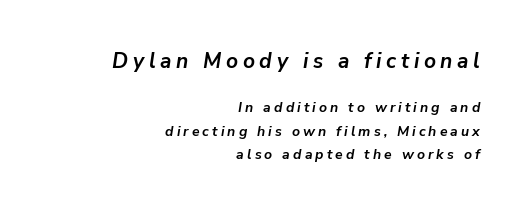
{"italic": "yes", "lean": "right", "slant_degrees": 9, "bold": "yes", "underline": "no", "align": "right", "line_spacing": "normal", "line_spacing_ratio": 1.65, "letter_spacing": "wide", "letter_spacing_em": 0.22, "larger_block": "first", "size_ratio": 1.5, "glyph_px": 21}
